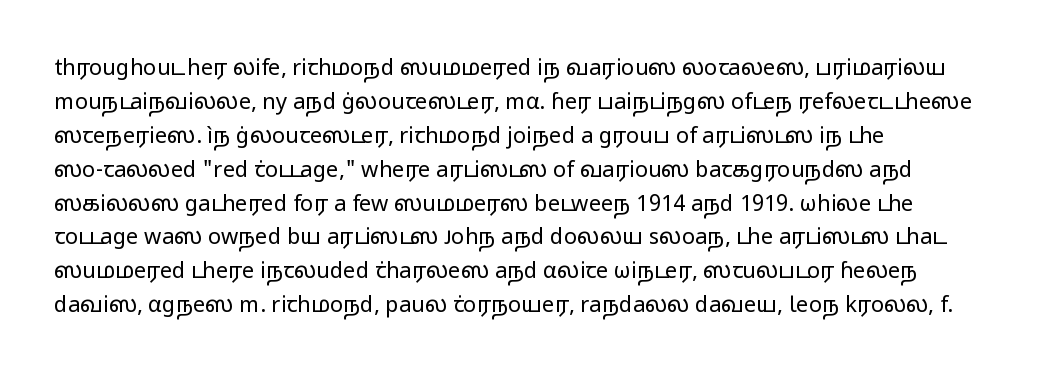
{"italic": "no", "bold": "no", "underline": "no", "align": "left", "line_spacing": "normal", "line_spacing_ratio": 1.54, "letter_spacing": "normal", "letter_spacing_em": 0.0, "glyph_px": 22}
